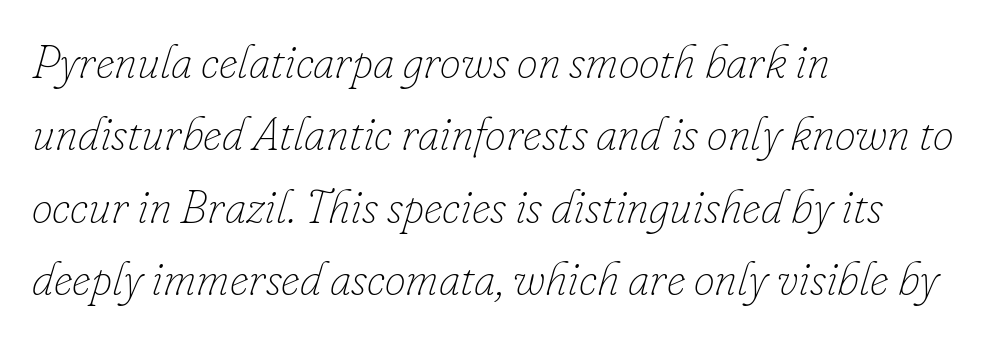
Reading down the block, your eye returns to a fixed left position each line. Stems and bowls with no extra thickness — not bold. Quick note: interline space is typical. The space directly below the letters is spotless. Default kerning and tracking; the words read as compact shapes. Tall strokes in this sample are angled rather than plumb.
